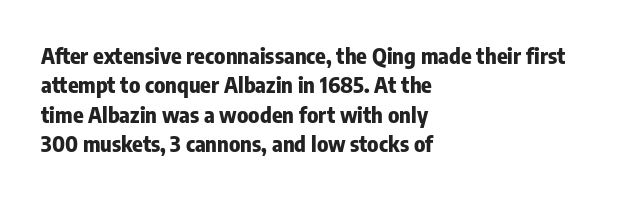
Q: Is the text bold? A: Yes.
Q: Is the text italic (slanted)? A: No, it is upright.
Q: Is the text underlined? A: No.
Q: How is the paragraph aligned? A: Left-aligned.
Q: Is the spacing between letters normal or unusually wide? A: Normal.
Q: Is the spacing between lines tight, normal or loose? A: Normal.
